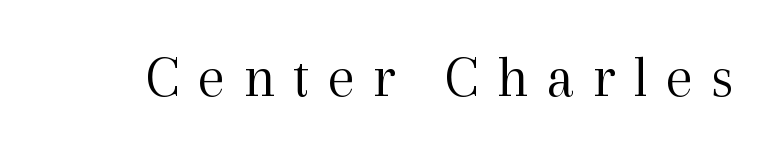
Q: Is the text bold? A: No.
Q: Is the text italic (slanted)? A: No, it is upright.
Q: Is the typeface a serif or a sans-serif typeface? A: Serif.
Q: Is the text underlined? A: No.
Q: Is the spacing between letters normal or unusually wide? A: Unusually wide.
Q: Width (condensed, normal, or wide)? A: Normal.
Q: x-height? A: Medium.
Q: Monospaced? A: No.
